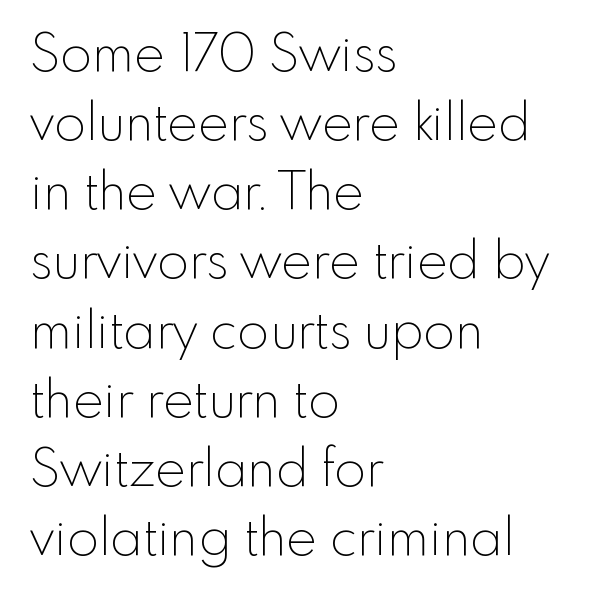
Which margin do the lines hug? The left one — the right edge is uneven. Honestly, the letter spacing is just normal — you wouldn't notice it. If you drew a line through each stem, it would be perfectly vertical. How would I describe the line gaps? Plain and ordinary. Lines of text with bare space underneath.
